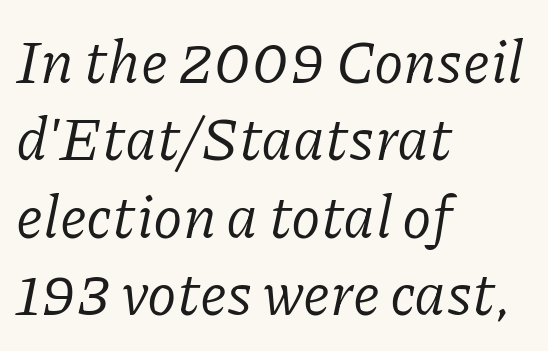
{"serif": "yes", "italic": "yes", "lean": "right", "slant_degrees": 11, "bold": "no", "weight": "regular", "width": "normal", "stroke_contrast": "low", "x_height": "medium", "monospaced": "no", "underline": "no", "align": "left", "line_spacing": "normal", "line_spacing_ratio": 1.29, "letter_spacing": "normal", "letter_spacing_em": 0.0, "glyph_px": 60}
